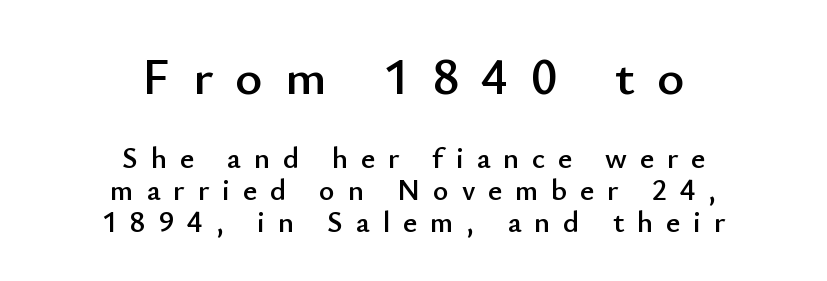
Size contrast runs from large at the top to small at the bottom. When letters stand straight like this, we call the style roman or upright. Observe the wide spacing: letters keep a clear distance from each other. Closely set lines give the paragraph a compact silhouette.
